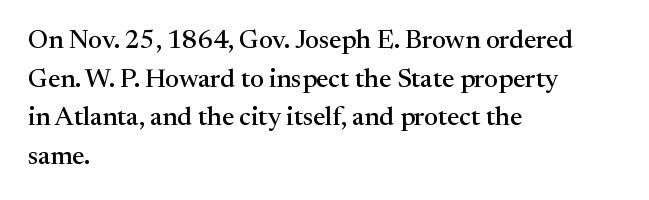
{"italic": "no", "underline": "no", "align": "left", "line_spacing": "normal", "line_spacing_ratio": 1.49, "letter_spacing": "normal", "letter_spacing_em": 0.0, "glyph_px": 26}
